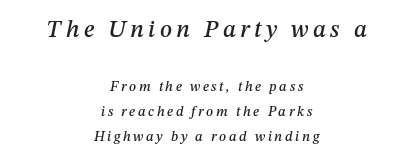
Q: Is the text italic (slanted)? A: Yes, it leans right by about 12 degrees.
Q: Is the text underlined? A: No.
Q: How is the paragraph aligned? A: Centered.
Q: Which block of text is set in a larger size, the first (top) or the second (bottom)? A: The first (top) one.
